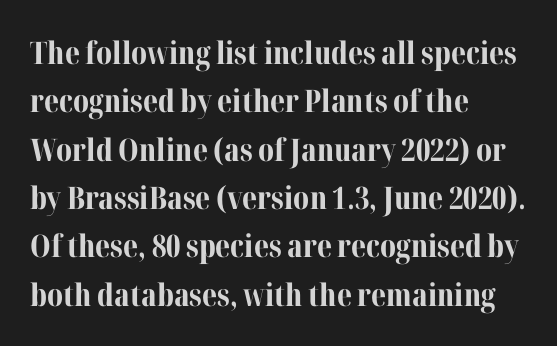
The strip under each line holds only bare page. This is heavy type, rendered in bold. Each line starts at the same left margin while the right side varies. A typesetter would label this face a serif. Characters remain perfectly vertical along every line. This sample has the flowing, uneven cadence of proportional lettering.
